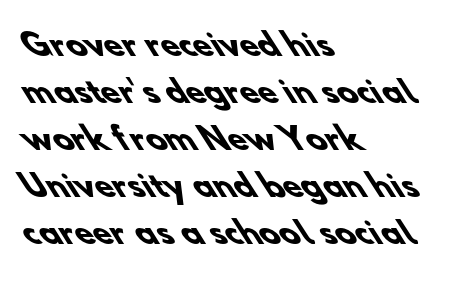
Q: Is the text bold? A: Yes.
Q: Is the typeface a serif or a sans-serif typeface? A: Sans-serif.
Q: Is the text underlined? A: No.
Q: How is the paragraph aligned? A: Left-aligned.
Q: Is the spacing between letters normal or unusually wide? A: Normal.
Q: Is the spacing between lines tight, normal or loose? A: Normal.
Q: Width (condensed, normal, or wide)? A: Normal.
Q: Stroke contrast? A: Low.
Q: x-height? A: Small.
Q: Monospaced? A: No.
